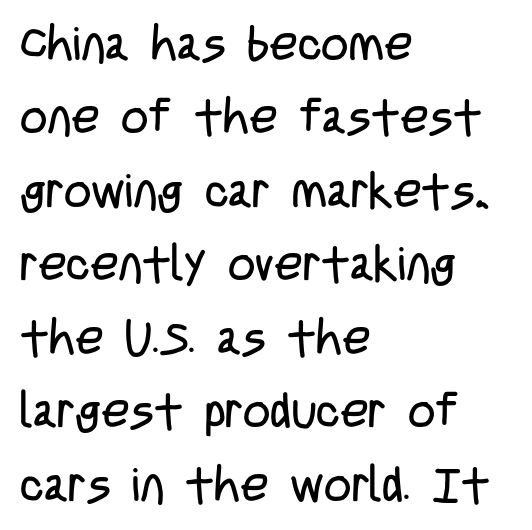
Q: Is the text bold? A: No.
Q: Is the text italic (slanted)? A: No, it is upright.
Q: Is the typeface a serif or a sans-serif typeface? A: Sans-serif.
Q: Is the text underlined? A: No.
Q: How is the paragraph aligned? A: Left-aligned.
Q: Is the spacing between letters normal or unusually wide? A: Normal.
Q: Is the spacing between lines tight, normal or loose? A: Normal.
Q: Width (condensed, normal, or wide)? A: Condensed.
Q: Stroke contrast? A: Low.
Q: x-height? A: Large.
Q: Monospaced? A: No.
